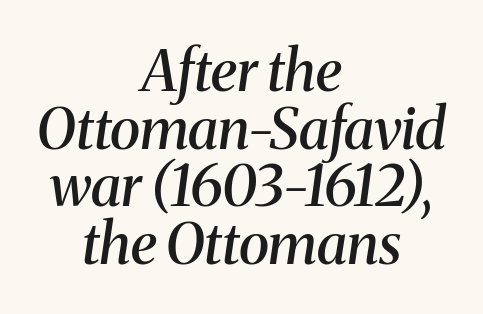
Q: Is the text bold? A: Semi-bold.
Q: Is the text italic (slanted)? A: Yes, it leans right by about 8 degrees.
Q: Is the typeface a serif or a sans-serif typeface? A: Serif.
Q: Is the text underlined? A: No.
Q: How is the paragraph aligned? A: Centered.
Q: Is the spacing between letters normal or unusually wide? A: Normal.
Q: Is the spacing between lines tight, normal or loose? A: Tight.
Q: Width (condensed, normal, or wide)? A: Normal.
Q: Stroke contrast? A: Medium.
Q: x-height? A: Medium.
Q: Monospaced? A: No.
